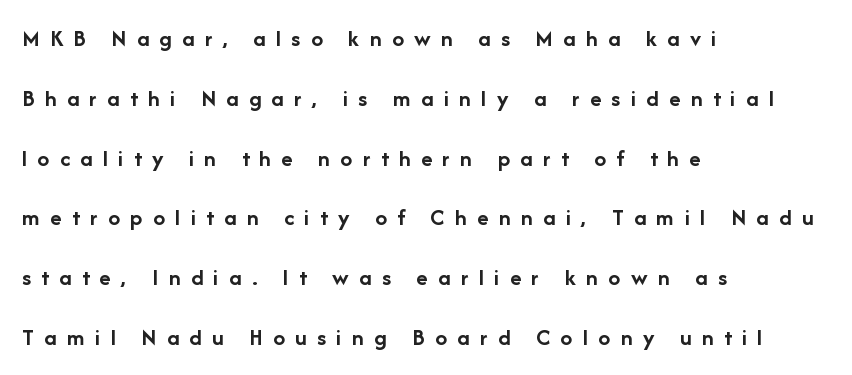
{"italic": "no", "bold": "yes", "underline": "no", "align": "left", "line_spacing": "loose", "line_spacing_ratio": 2.49, "letter_spacing": "wide", "letter_spacing_em": 0.43, "glyph_px": 24}
